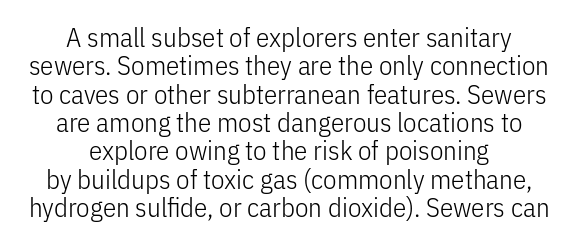
The lines are quadded center. The lettering stays uniformly vertical, giving the passage a roman look. Vertical stems look standard width or narrower in stroke. This rendering leaves character spacing at its baseline value. Compared with typical paragraphs, the rows here are closer together. Check under the words: just untouched page.
